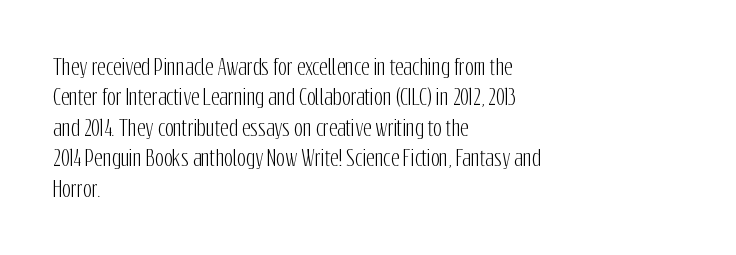
Q: Is the text italic (slanted)? A: No, it is upright.
Q: Is the text underlined? A: No.
Q: How is the paragraph aligned? A: Left-aligned.
Q: Is the spacing between letters normal or unusually wide? A: Normal.
Q: Is the spacing between lines tight, normal or loose? A: Normal.
